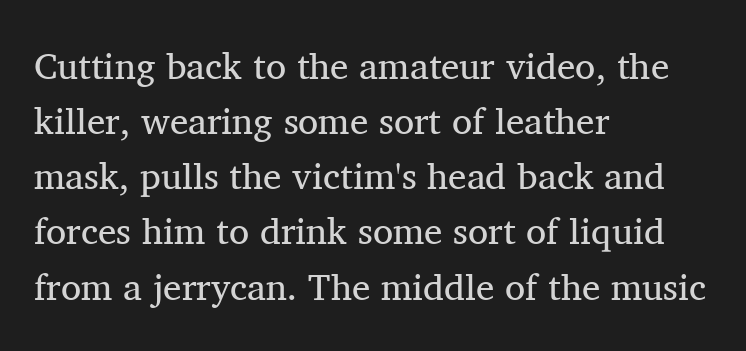
Q: Is the text bold? A: No.
Q: Is the text italic (slanted)? A: No, it is upright.
Q: Is the typeface a serif or a sans-serif typeface? A: Serif.
Q: Is the text underlined? A: No.
Q: How is the paragraph aligned? A: Left-aligned.
Q: Is the spacing between letters normal or unusually wide? A: Normal.
Q: Is the spacing between lines tight, normal or loose? A: Normal.
Q: Width (condensed, normal, or wide)? A: Normal.
Q: Stroke contrast? A: Medium.
Q: x-height? A: Medium.
Q: Monospaced? A: No.
